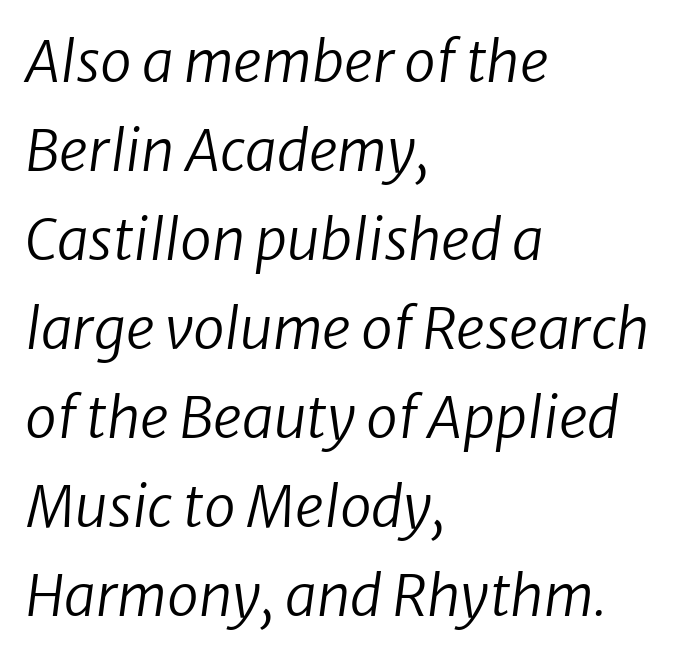
Spacing between characters is what you'd get straight out of the box. The paragraph has a hard left edge and a soft right edge. Compared with a typical body face, this is equally light or lighter still. A typesetter would call this proportional, since set widths differ per character. This block has exactly the height ordinary leading produces.
